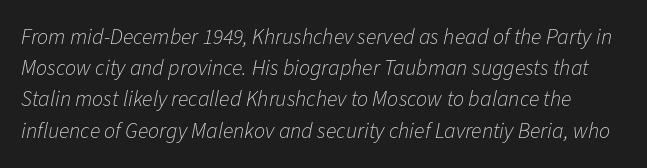
When letters slant like this, we call the style italic. Letters rest on an invisible, unmarked baseline. Students, observe: this is what conventionally led text looks like. Short note: letters normally spaced. Ink coverage per letter is moderate at most.
